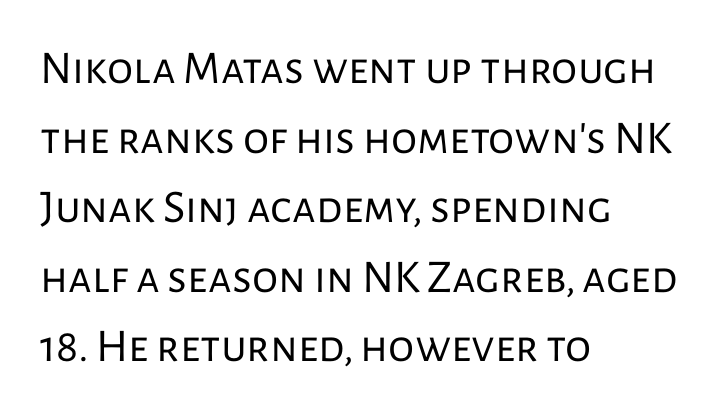
{"serif": "no", "italic": "no", "bold": "no", "weight": "regular", "width": "normal", "stroke_contrast": "low", "x_height": "medium", "monospaced": "no", "underline": "no", "align": "left", "line_spacing": "normal", "line_spacing_ratio": 1.48, "letter_spacing": "normal", "letter_spacing_em": 0.0, "glyph_px": 47}
